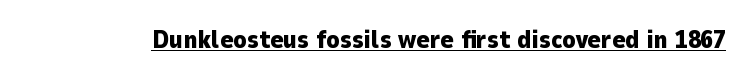
{"italic": "no", "bold": "yes", "underline": "yes", "letter_spacing": "normal", "letter_spacing_em": 0.0, "glyph_px": 25}
